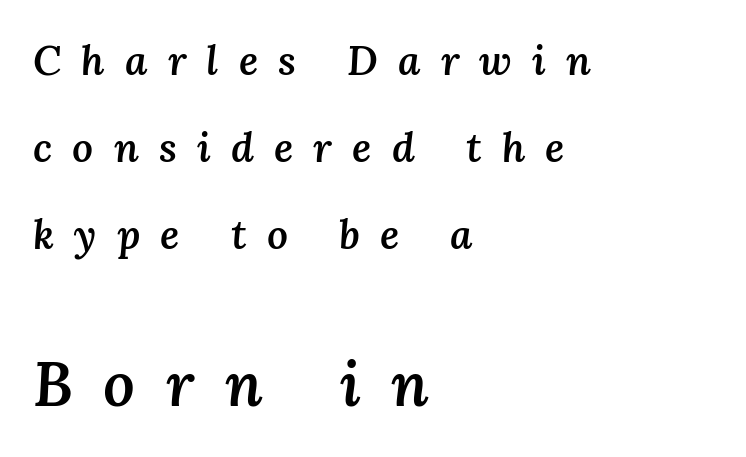
The image shows 62 px semibold type, italic (leaning right); set left-aligned, loose line spacing (2.12x), unusually wide letter spacing (+0.49 em), not underlined; the second (bottom) block is 1.51x larger; medium stroke contrast and a medium x-height.
